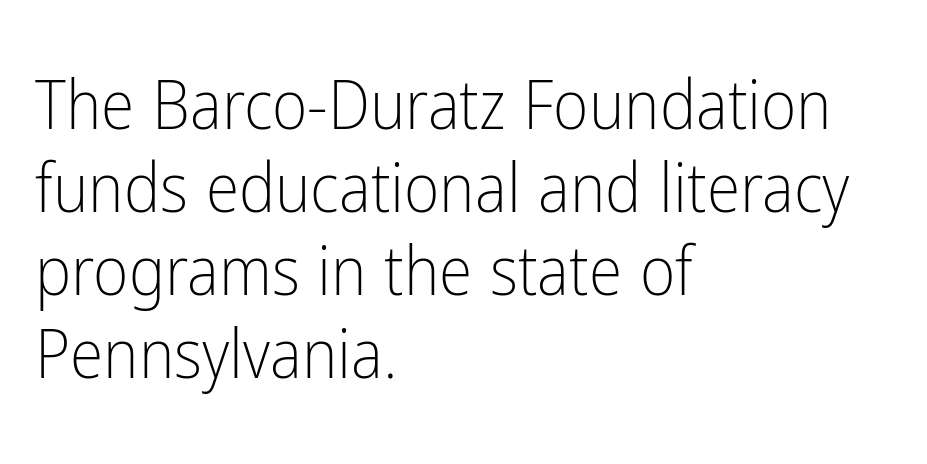
Q: Is the text bold? A: No.
Q: Is the text italic (slanted)? A: No, it is upright.
Q: Is the typeface a serif or a sans-serif typeface? A: Sans-serif.
Q: Is the text underlined? A: No.
Q: How is the paragraph aligned? A: Left-aligned.
Q: Is the spacing between letters normal or unusually wide? A: Normal.
Q: Width (condensed, normal, or wide)? A: Condensed.
Q: Stroke contrast? A: Low.
Q: x-height? A: Medium.
Q: Monospaced? A: No.
